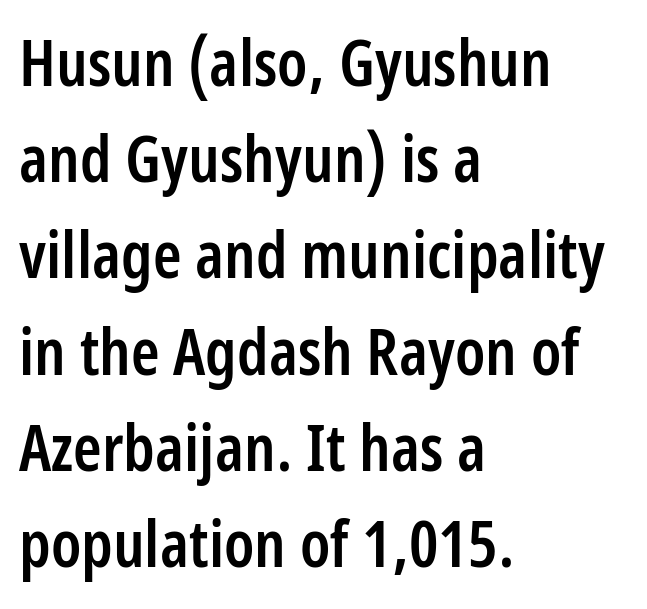
Q: Is the text bold? A: Semi-bold.
Q: Is the text italic (slanted)? A: No, it is upright.
Q: Is the typeface a serif or a sans-serif typeface? A: Sans-serif.
Q: Is the text underlined? A: No.
Q: How is the paragraph aligned? A: Left-aligned.
Q: Is the spacing between letters normal or unusually wide? A: Normal.
Q: Is the spacing between lines tight, normal or loose? A: Normal.
Q: Width (condensed, normal, or wide)? A: Condensed.
Q: Stroke contrast? A: Low.
Q: x-height? A: Medium.
Q: Monospaced? A: No.
